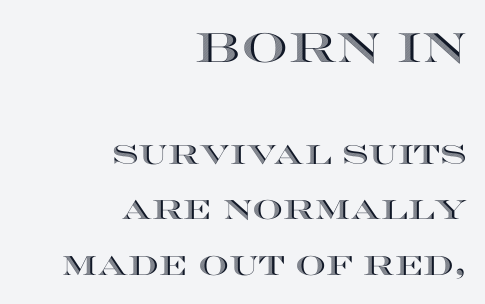
The specimen omits any rule beneath the text block's lines. Typeset ragged left — the right edge is the straight one. Character size in the leading block exceeds that of the trailing block. One glance says open: line gaps are wider than usual. The letters stand straight up with perfectly vertical stems. The tracking reads as untouched default to a designer's eye.
